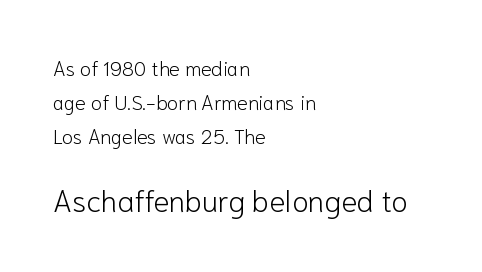
{"serif": "no", "italic": "no", "bold": "no", "weight": "light", "width": "normal", "stroke_contrast": "low", "x_height": "medium", "monospaced": "no", "underline": "no", "align": "left", "line_spacing": "normal", "line_spacing_ratio": 1.69, "letter_spacing": "normal", "letter_spacing_em": 0.0, "larger_block": "second", "size_ratio": 1.5, "glyph_px": 30}
